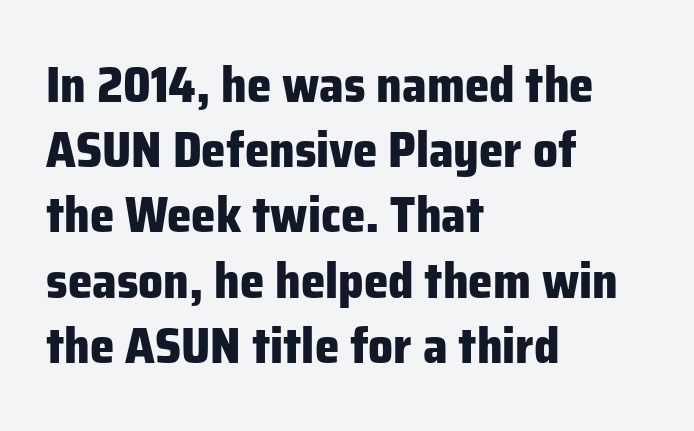
The image shows 49 px heavy sans-serif type, upright; set left-aligned, normal line spacing (1.33x), normal letter spacing, not underlined; low stroke contrast and a medium x-height.
